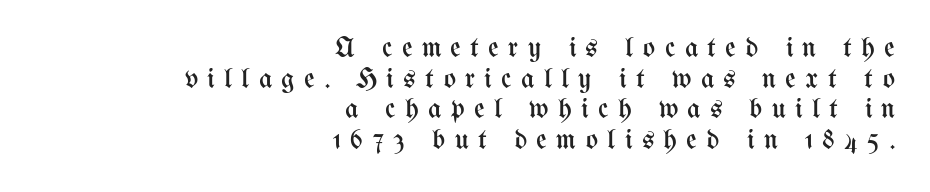
{"italic": "no", "bold": "no", "weight": "regular", "width": "condensed", "stroke_contrast": "medium", "x_height": "medium", "monospaced": "no", "underline": "no", "align": "right", "line_spacing": "tight", "line_spacing_ratio": 1.06, "letter_spacing": "wide", "letter_spacing_em": 0.32, "glyph_px": 29}
